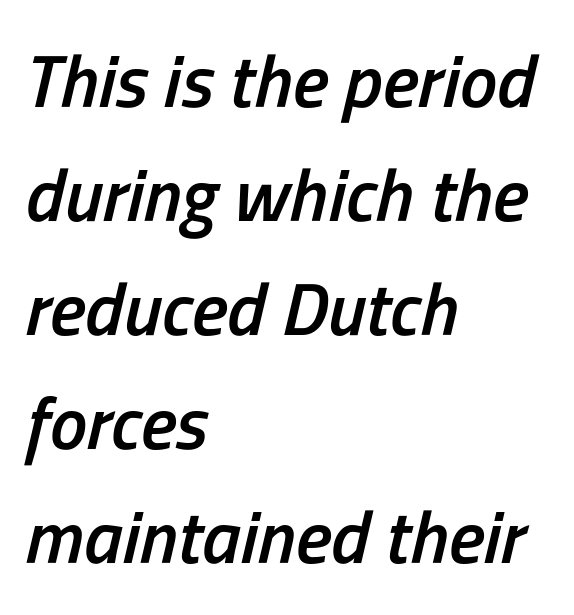
{"italic": "yes", "lean": "right", "slant_degrees": 13, "bold": "semi", "weight": "semibold", "width": "condensed", "stroke_contrast": "low", "x_height": "medium", "monospaced": "no", "underline": "no", "align": "left", "line_spacing": "normal", "line_spacing_ratio": 1.52, "letter_spacing": "normal", "letter_spacing_em": 0.0, "glyph_px": 75}
